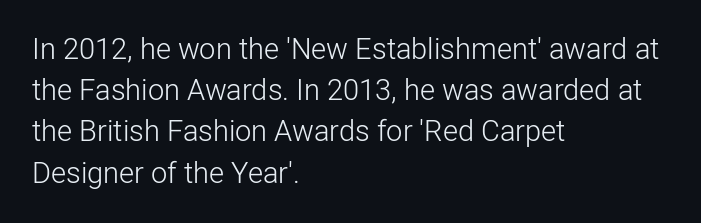
Observe the absence of serifs on each vertical stroke in this sample. Underlining? Definitely not there. Every stem runs plumb, perpendicular to the baseline. The face looks like a standard text weight, possibly lighter. You could call the tracking neutral — neither tight nor loose. In terms of leading, this rendering sits right in the middle.
